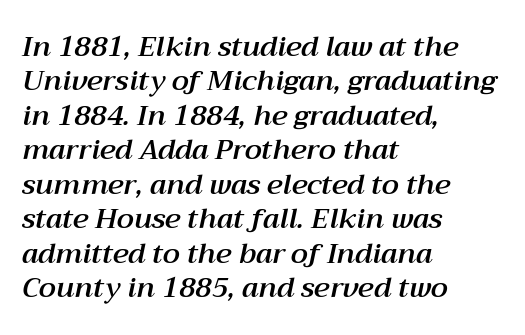
Spacing between characters is what you'd get straight out of the box. Spacing verdict: proportional, widths tailored to each character. The string is rendered with underlining switched off. The passage is arranged the way most books set body copy — flush left. Would a proofreader flag this as italicized? Yes.
